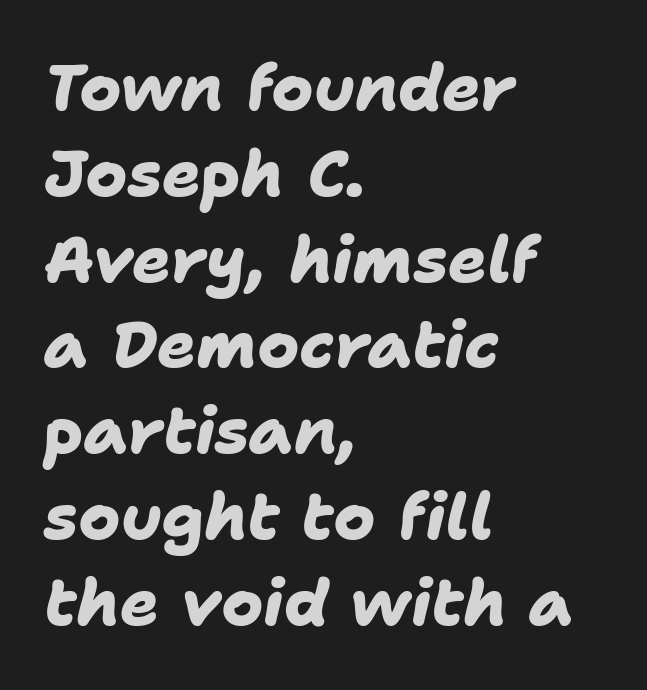
Looks like regular typesetting: each glyph gets only the width it needs. Where is the straight margin? On the left. The characters look thick and weighty, a clear bold. Nobody touched the tracking dial on this one.
